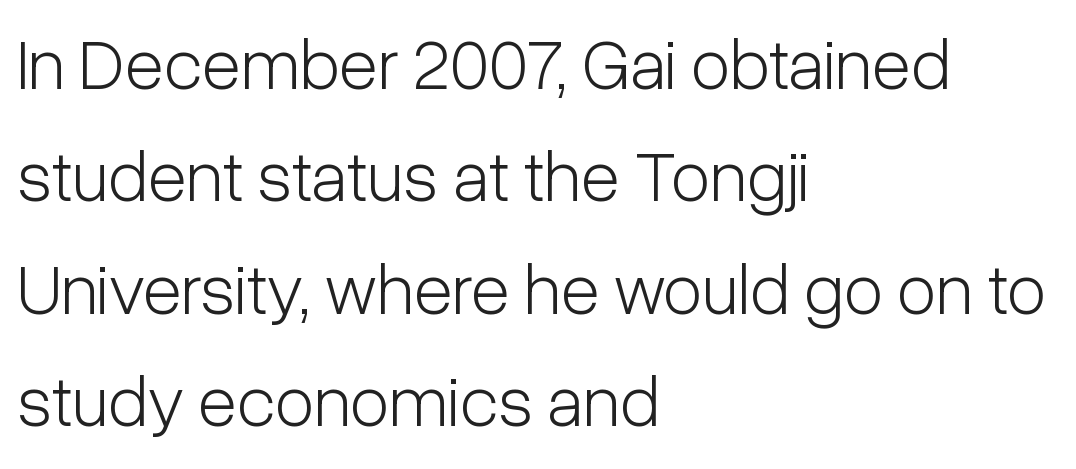
Q: Is the text bold? A: No.
Q: Is the text italic (slanted)? A: No, it is upright.
Q: Is the typeface a serif or a sans-serif typeface? A: Sans-serif.
Q: Is the text underlined? A: No.
Q: How is the paragraph aligned? A: Left-aligned.
Q: Is the spacing between letters normal or unusually wide? A: Normal.
Q: Is the spacing between lines tight, normal or loose? A: Normal.
Q: Width (condensed, normal, or wide)? A: Condensed.
Q: Stroke contrast? A: Low.
Q: x-height? A: Medium.
Q: Monospaced? A: No.
